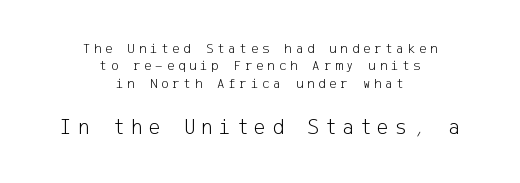
The image shows 22 px text type, upright; set centered, line spacing 1.24x, unusually wide letter spacing (+0.27 em), not underlined; the second (bottom) block is 1.57x larger.
